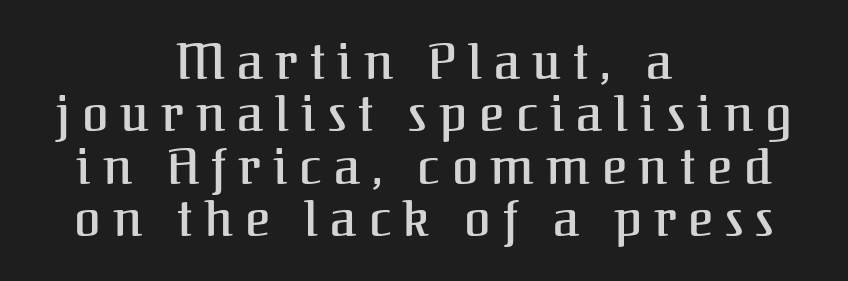
{"serif": "yes", "italic": "no", "width": "normal", "stroke_contrast": "medium", "x_height": "medium", "monospaced": "no", "underline": "no", "align": "center", "line_spacing": "tight", "line_spacing_ratio": 1.09, "letter_spacing": "wide", "letter_spacing_em": 0.25, "glyph_px": 48}
